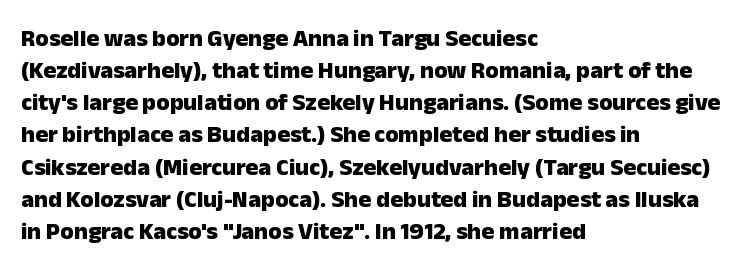
{"italic": "no", "bold": "yes", "underline": "no", "align": "left", "line_spacing": "normal", "line_spacing_ratio": 1.34, "letter_spacing": "normal", "letter_spacing_em": 0.0, "glyph_px": 24}
